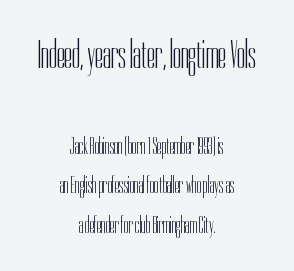
The characters display no serif detailing; their extremities are plain. Honestly, there is no underline to notice here at all. The font's upright variant was chosen for this text. You could call the tracking neutral — neither tight nor loose. Proportional: the letters do not fall into vertical columns.
